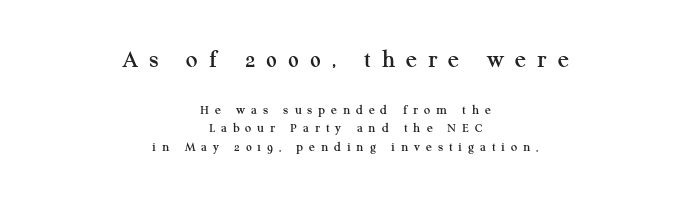
The image shows 26 px text type, upright; set centered, normal line spacing (1.34x), unusually wide letter spacing (+0.42 em), not underlined; the first (top) block is 1.86x larger.
